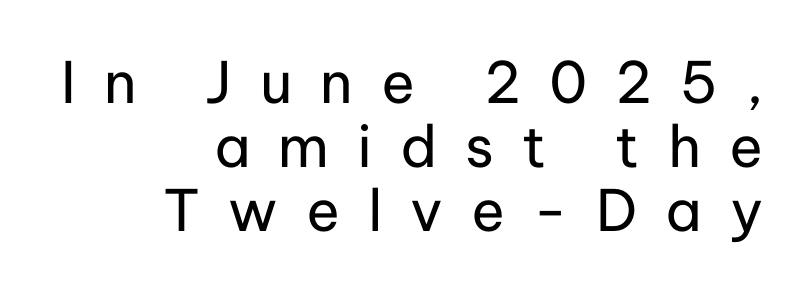
{"serif": "no", "italic": "no", "bold": "no", "weight": "regular", "width": "normal", "stroke_contrast": "low", "x_height": "medium", "monospaced": "no", "underline": "no", "align": "right", "line_spacing": "tight", "line_spacing_ratio": 1.12, "letter_spacing": "wide", "letter_spacing_em": 0.49, "glyph_px": 57}
